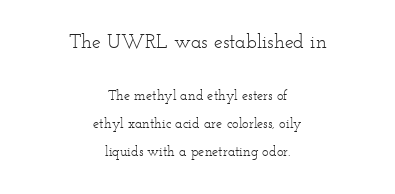
{"italic": "no", "bold": "no", "underline": "no", "align": "center", "line_spacing": "loose", "line_spacing_ratio": 2.01, "letter_spacing": "normal", "letter_spacing_em": 0.0, "larger_block": "first", "size_ratio": 1.43, "glyph_px": 20}
